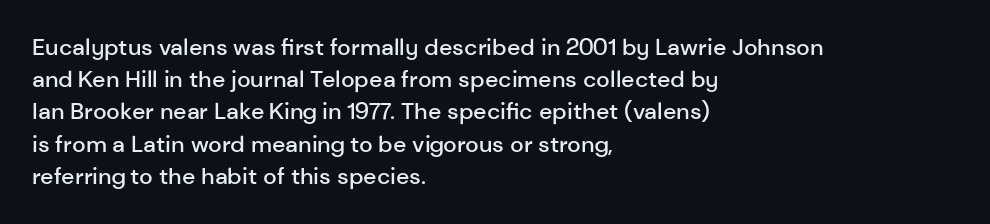
Q: Is the text bold? A: Semi-bold.
Q: Is the text italic (slanted)? A: No, it is upright.
Q: Is the text underlined? A: No.
Q: How is the paragraph aligned? A: Left-aligned.
Q: Is the spacing between letters normal or unusually wide? A: Normal.
Q: Is the spacing between lines tight, normal or loose? A: Normal.
